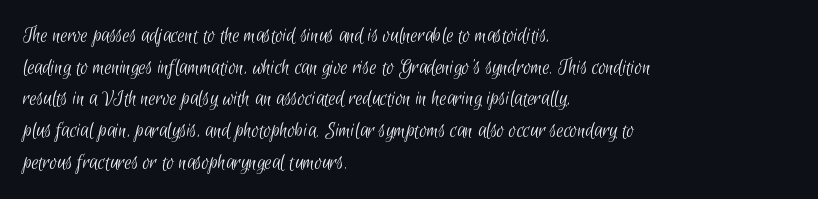
The image shows 22 px text type; set left-aligned, normal line spacing (1.44x), normal letter spacing, not underlined.
